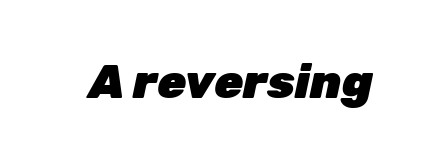
Q: Is the text bold? A: Yes.
Q: Is the text italic (slanted)? A: Yes, it leans right by about 12 degrees.
Q: Is the text underlined? A: No.
Q: Is the spacing between letters normal or unusually wide? A: Normal.
Q: Width (condensed, normal, or wide)? A: Normal.
Q: Stroke contrast? A: Low.
Q: x-height? A: Medium.
Q: Monospaced? A: No.
